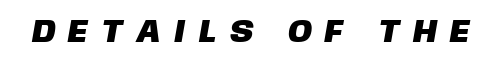
Q: Is the typeface a serif or a sans-serif typeface? A: Sans-serif.
Q: Is the text underlined? A: No.
Q: Is the spacing between letters normal or unusually wide? A: Unusually wide.
Q: Width (condensed, normal, or wide)? A: Normal.
Q: Stroke contrast? A: Low.
Q: x-height? A: Large.
Q: Monospaced? A: No.
